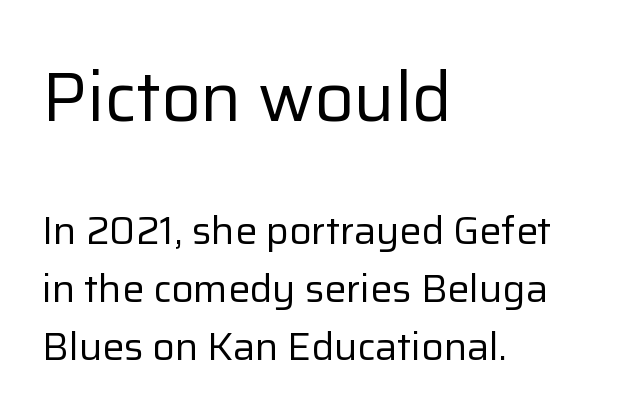
Q: Is the text bold? A: No.
Q: Is the text italic (slanted)? A: No, it is upright.
Q: Is the typeface a serif or a sans-serif typeface? A: Sans-serif.
Q: Is the text underlined? A: No.
Q: How is the paragraph aligned? A: Left-aligned.
Q: Is the spacing between letters normal or unusually wide? A: Normal.
Q: Is the spacing between lines tight, normal or loose? A: Normal.
Q: Which block of text is set in a larger size, the first (top) or the second (bottom)? A: The first (top) one.
Q: Width (condensed, normal, or wide)? A: Normal.
Q: Stroke contrast? A: Low.
Q: x-height? A: Medium.
Q: Monospaced? A: No.
